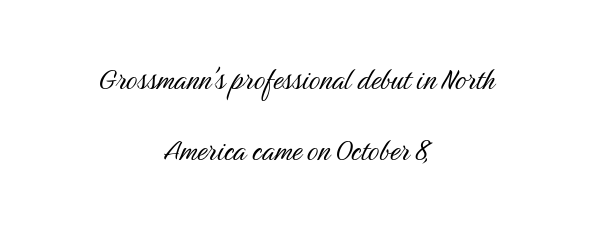
{"serif": "no", "bold": "no", "weight": "light", "width": "condensed", "stroke_contrast": "medium", "x_height": "medium", "monospaced": "no", "underline": "no", "align": "center", "line_spacing": "loose", "line_spacing_ratio": 2.02, "letter_spacing": "normal", "letter_spacing_em": 0.0, "glyph_px": 35}
